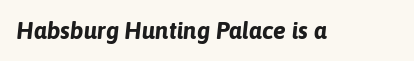
Decoration check: the copy has no underline. You could call the tracking neutral — neither tight nor loose. Quick note: italic. Emphasis by weight is at full strength: bold.
